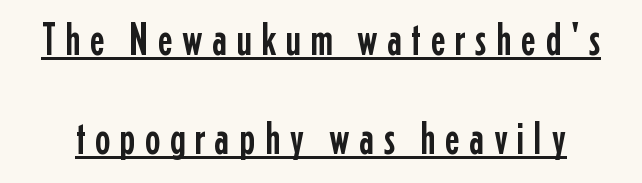
The image shows 47 px condensed sans-serif type, upright; set loose line spacing (2.11x), underlined; low stroke contrast and a medium x-height.
